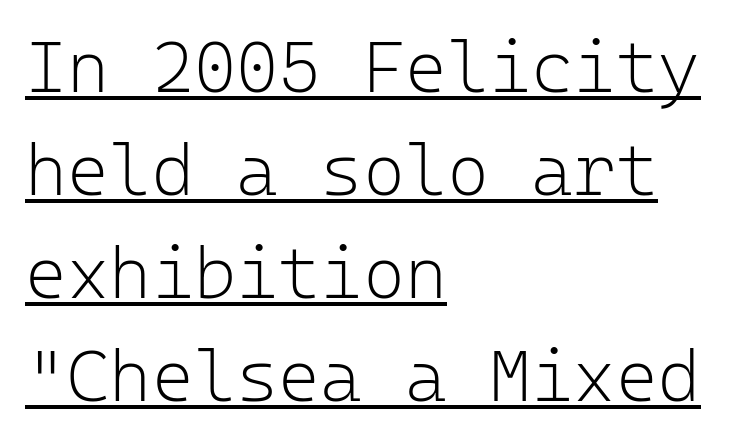
Is the type heavy? It reads as light-to-regular instead. Like a heading marked for emphasis, these lines bear an underscore. The letters sit at their default tracking, neither squeezed nor spread. Summary of vertical rhythm: regular, with standard interline spacing. The type family on display is of the sans-serif kind.
